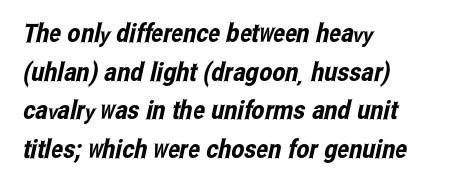
Q: Is the text underlined? A: No.
Q: How is the paragraph aligned? A: Left-aligned.
Q: Is the spacing between letters normal or unusually wide? A: Normal.
Q: Is the spacing between lines tight, normal or loose? A: Normal.
